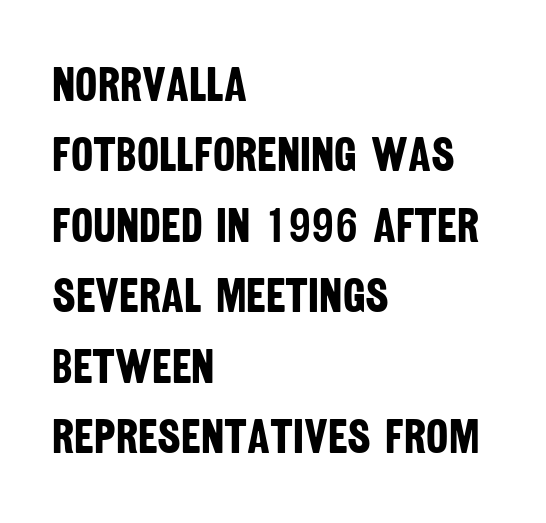
Q: Is the text bold? A: Yes.
Q: Is the typeface a serif or a sans-serif typeface? A: Sans-serif.
Q: Is the text underlined? A: No.
Q: How is the paragraph aligned? A: Left-aligned.
Q: Is the spacing between letters normal or unusually wide? A: Normal.
Q: Is the spacing between lines tight, normal or loose? A: Normal.
Q: Width (condensed, normal, or wide)? A: Condensed.
Q: Stroke contrast? A: Low.
Q: x-height? A: Large.
Q: Monospaced? A: No.
